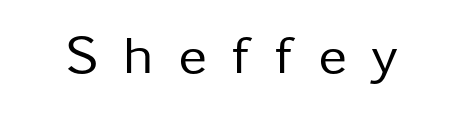
Q: Is the text bold? A: No.
Q: Is the text italic (slanted)? A: No, it is upright.
Q: Is the typeface a serif or a sans-serif typeface? A: Sans-serif.
Q: Is the text underlined? A: No.
Q: Is the spacing between letters normal or unusually wide? A: Unusually wide.
Q: Width (condensed, normal, or wide)? A: Normal.
Q: Stroke contrast? A: Low.
Q: x-height? A: Medium.
Q: Monospaced? A: No.
